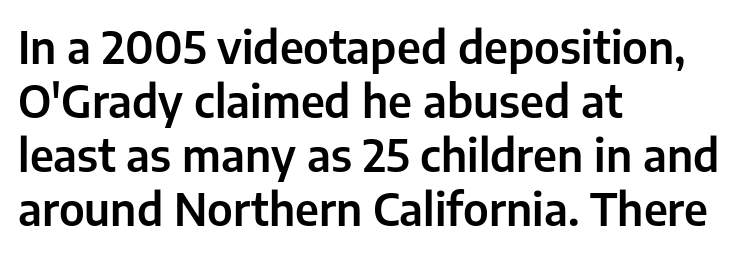
Each word holds together tightly as a unit, with standard inter-letter gaps. Each row of text sits above clean, open space. Italic? Not at all — the glyphs are vertical. Alignment: flush left. The font family rendered here belongs to the sans-serif group.
